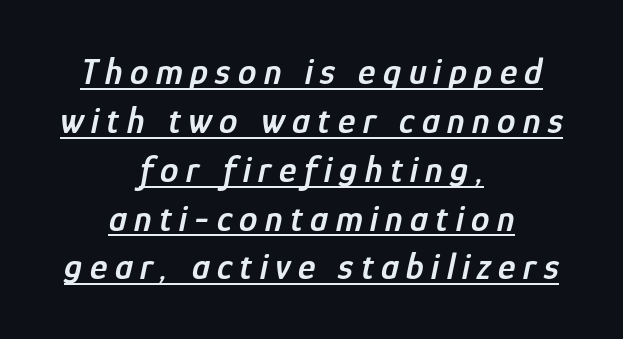
The image shows 37 px semibold, condensed type, italic (leaning right); set centered, normal line spacing (1.32x), unusually wide letter spacing (+0.2 em), underlined; low stroke contrast and a medium x-height.
